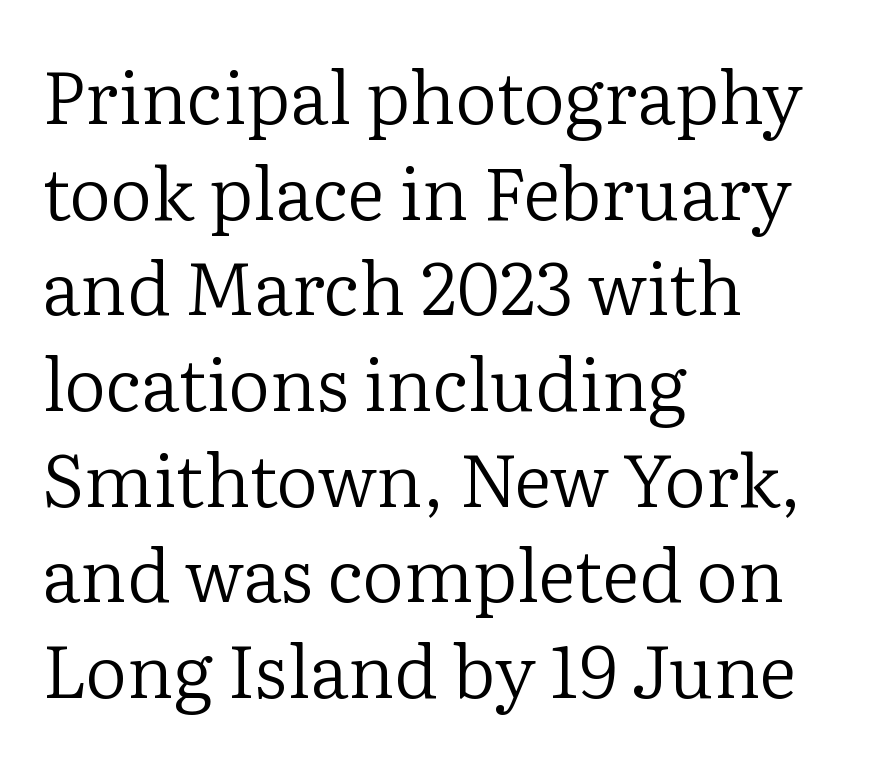
Q: Is the text bold? A: No.
Q: Is the text italic (slanted)? A: No, it is upright.
Q: Is the typeface a serif or a sans-serif typeface? A: Serif.
Q: Is the text underlined? A: No.
Q: How is the paragraph aligned? A: Left-aligned.
Q: Is the spacing between letters normal or unusually wide? A: Normal.
Q: Is the spacing between lines tight, normal or loose? A: Normal.
Q: Width (condensed, normal, or wide)? A: Normal.
Q: Stroke contrast? A: Low.
Q: x-height? A: Medium.
Q: Monospaced? A: No.
